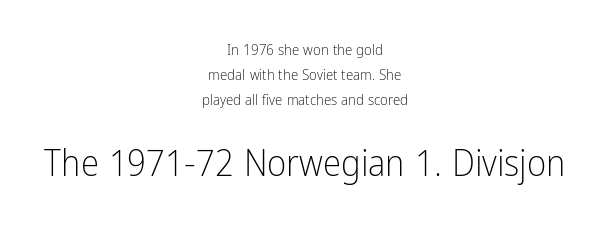
If you squint, the bottom block still reads clearly — it's the larger of the two. Glyph-to-glyph distance matches everyday printed text. The strip under each line holds only bare page. Caption: face not bold, strokes unweighted. A normal amount of white space separates one row of letters from the next. Character widths vary here, with narrow letters taking less room than wide ones.
